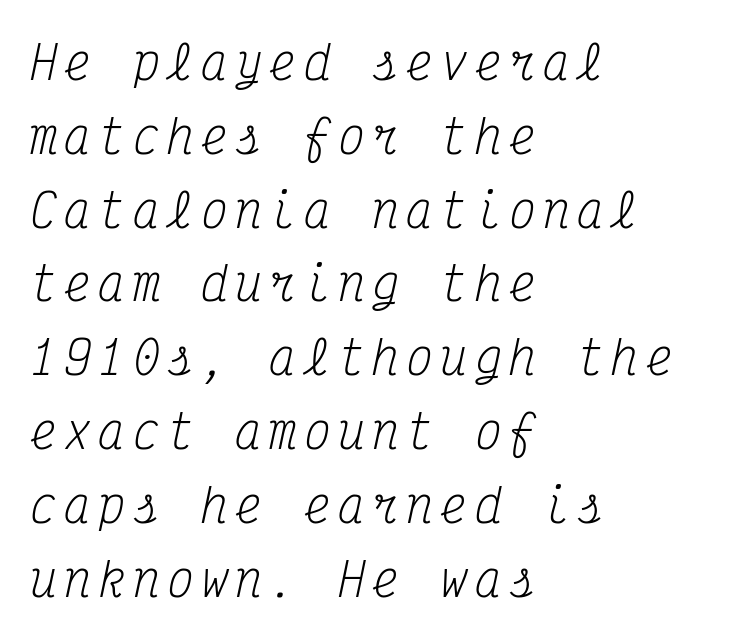
{"serif": "yes", "italic": "yes", "lean": "right", "slant_degrees": 12, "bold": "no", "weight": "regular", "width": "condensed", "stroke_contrast": "medium", "x_height": "medium", "monospaced": "yes", "underline": "no", "align": "left", "line_spacing": "normal", "line_spacing_ratio": 1.64, "glyph_px": 45}
